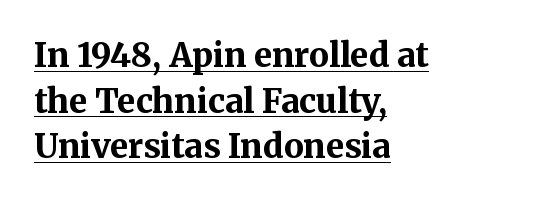
The image shows 33 px bold serif type, upright; set left-aligned, normal line spacing (1.38x), normal letter spacing, underlined; medium stroke contrast and a medium x-height.
